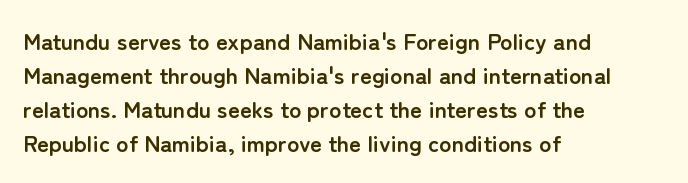
The image shows 23 px bold type, upright; set left-aligned, normal line spacing (1.48x), normal letter spacing, not underlined.
